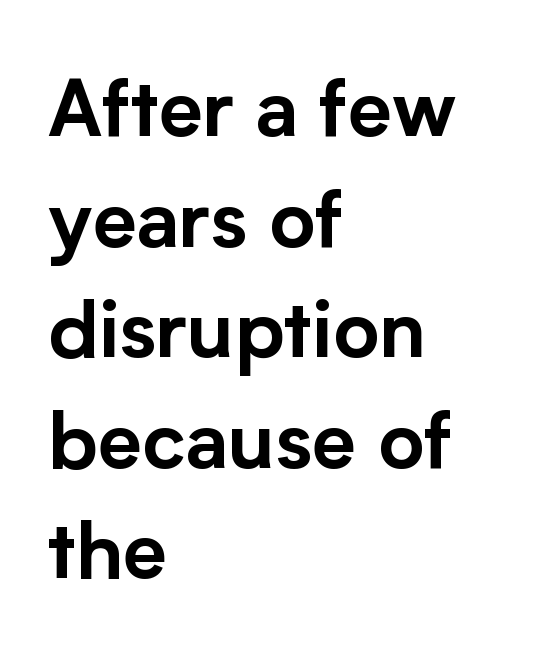
This sample keeps an unexceptional amount of space between lines. The glyphs are unaccompanied by any horizontal stroke below them. Letterform terminals end flat and unadorned throughout the passage. A roman cut, with each character standing at attention. These lines are set flush left with a ragged right edge. A typesetter would call this zero additional tracking.
